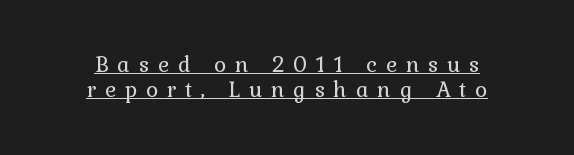
The typeface has the unassuming heft of standard copy or less. Horizontally, the lines are justified to the midpoint only. The lettering holds an erect, upright posture throughout. Spacing between characters has been opened up far beyond the box default. This is underlined copy, the kind a proofreader might mark for attention.
